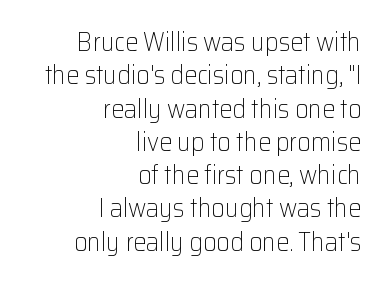
The image shows 26 px text type, upright; set right-aligned, normal line spacing (1.28x), normal letter spacing, not underlined.
